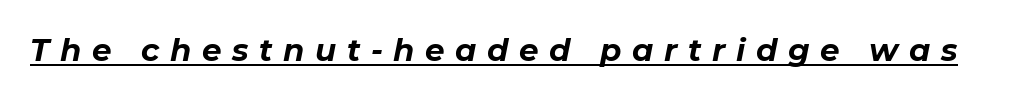
The horizontal fit of the characters is loose and conspicuously gappy. This rendering features underlined lettering. The specimen reads as italic at a glance. Do the characters align in a grid? No, the font is proportional. Typographic density is high because the face is bold.
